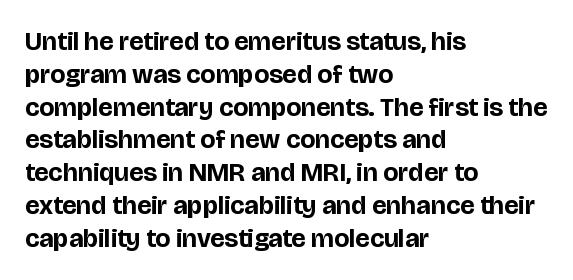
The image shows 26 px bold type, upright; set left-aligned, normal line spacing (1.26x), normal letter spacing, not underlined.
